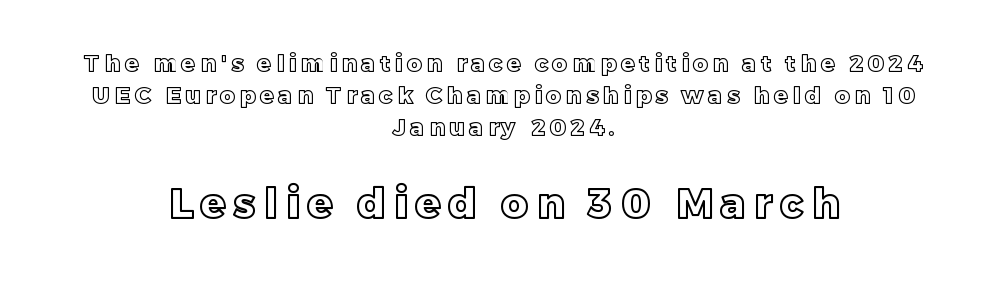
The image shows 41 px text type, upright; set centered, normal line spacing (1.4x), unusually wide letter spacing (+0.2 em), not underlined; the second (bottom) block is 1.78x larger; a large x-height.
